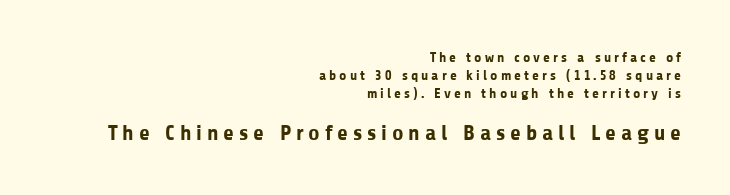
Q: Is the text bold? A: Yes.
Q: Is the text italic (slanted)? A: No, it is upright.
Q: Is the text underlined? A: No.
Q: How is the paragraph aligned? A: Right-aligned.
Q: Is the spacing between letters normal or unusually wide? A: Unusually wide.
Q: Is the spacing between lines tight, normal or loose? A: Normal.
Q: Which block of text is set in a larger size, the first (top) or the second (bottom)? A: The second (bottom) one.
